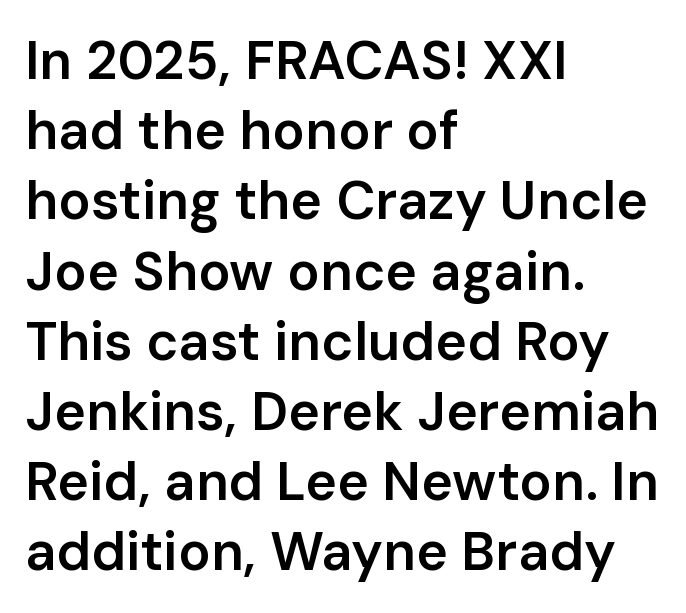
The image shows 54 px semibold sans-serif type, upright; set left-aligned, normal line spacing (1.3x), normal letter spacing, not underlined; low stroke contrast and a medium x-height.
